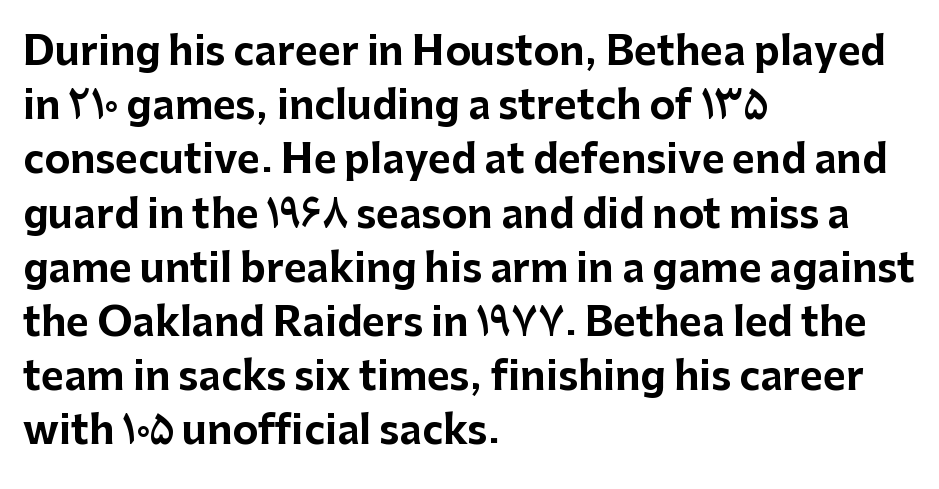
Q: Is the text bold? A: Yes.
Q: Is the text italic (slanted)? A: No, it is upright.
Q: Is the typeface a serif or a sans-serif typeface? A: Sans-serif.
Q: Is the text underlined? A: No.
Q: How is the paragraph aligned? A: Left-aligned.
Q: Is the spacing between letters normal or unusually wide? A: Normal.
Q: Is the spacing between lines tight, normal or loose? A: Normal.
Q: Width (condensed, normal, or wide)? A: Normal.
Q: Stroke contrast? A: Low.
Q: x-height? A: Medium.
Q: Monospaced? A: No.
